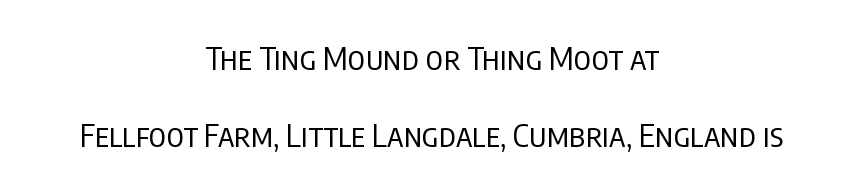
The image shows 32 px regular-weight, condensed sans-serif type, upright; set centered, loose line spacing (2.41x), normal letter spacing, not underlined; low stroke contrast and a large x-height.
